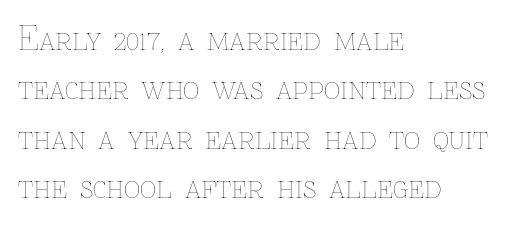
{"italic": "no", "bold": "no", "weight": "thin", "width": "normal", "stroke_contrast": "low", "x_height": "medium", "monospaced": "no", "underline": "no", "align": "left", "line_spacing": "normal", "line_spacing_ratio": 1.54, "letter_spacing": "normal", "letter_spacing_em": 0.0, "glyph_px": 32}
